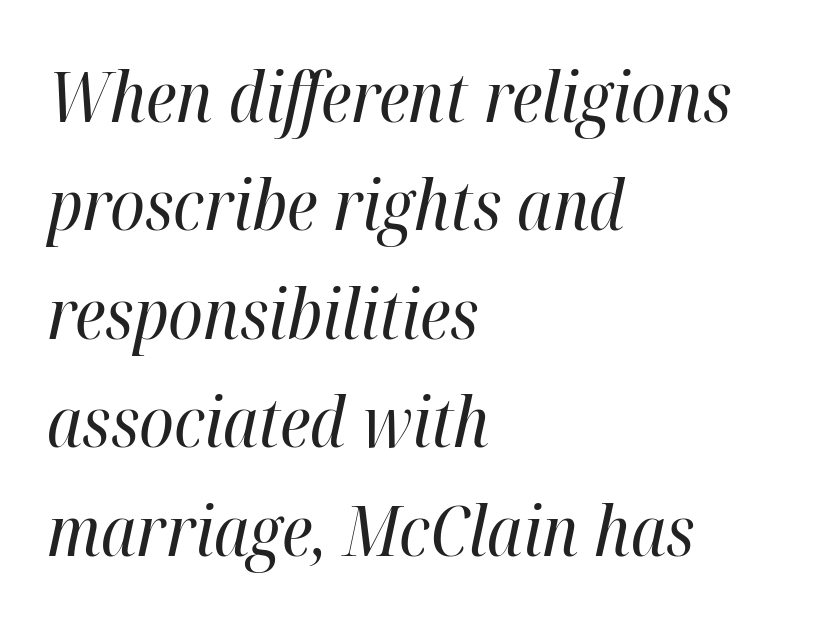
{"italic": "yes", "lean": "right", "slant_degrees": 12, "bold": "no", "weight": "regular", "width": "condensed", "stroke_contrast": "high", "x_height": "medium", "monospaced": "no", "underline": "no", "align": "left", "line_spacing": "normal", "line_spacing_ratio": 1.55, "letter_spacing": "normal", "letter_spacing_em": 0.0, "glyph_px": 70}
